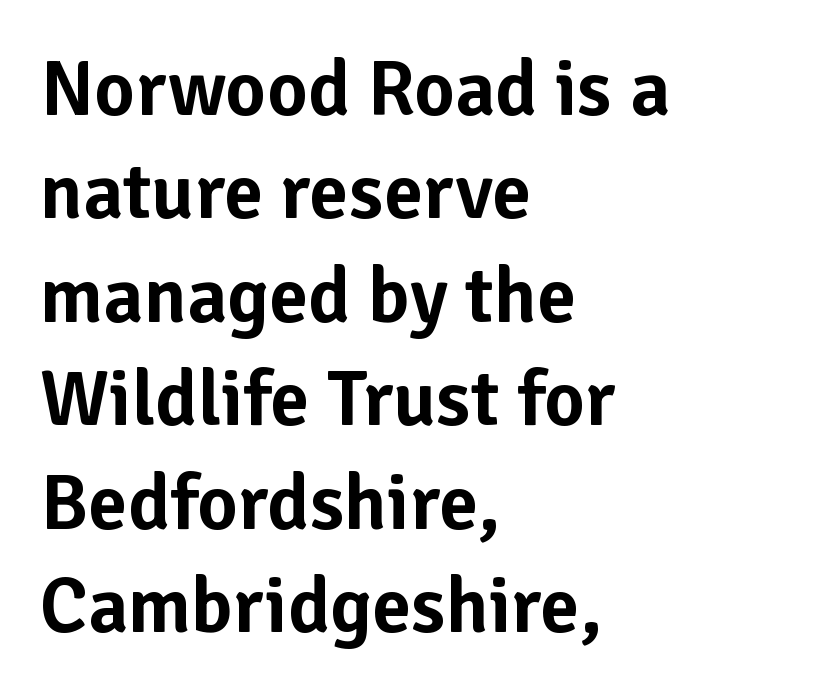
{"serif": "no", "italic": "no", "width": "normal", "stroke_contrast": "low", "x_height": "medium", "monospaced": "no", "underline": "no", "align": "left", "line_spacing": "normal", "line_spacing_ratio": 1.31, "letter_spacing": "normal", "letter_spacing_em": 0.0, "glyph_px": 79}
